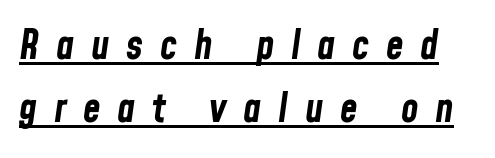
Q: Is the text bold? A: Yes.
Q: Is the text italic (slanted)? A: Yes, it leans right by about 8 degrees.
Q: Is the text underlined? A: Yes.
Q: Is the spacing between letters normal or unusually wide? A: Unusually wide.
Q: Is the spacing between lines tight, normal or loose? A: Normal.
Q: Width (condensed, normal, or wide)? A: Condensed.
Q: Stroke contrast? A: Low.
Q: x-height? A: Medium.
Q: Monospaced? A: No.
